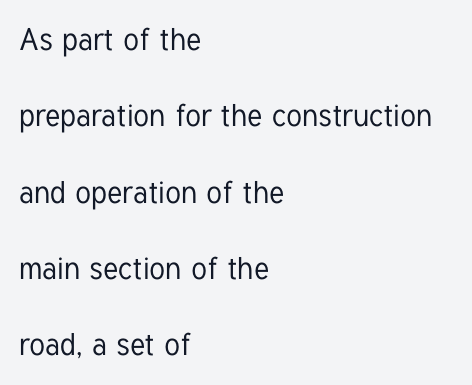
Q: Is the text italic (slanted)? A: No, it is upright.
Q: Is the typeface a serif or a sans-serif typeface? A: Sans-serif.
Q: Is the text underlined? A: No.
Q: How is the paragraph aligned? A: Left-aligned.
Q: Is the spacing between letters normal or unusually wide? A: Normal.
Q: Is the spacing between lines tight, normal or loose? A: Loose.
Q: Width (condensed, normal, or wide)? A: Condensed.
Q: Stroke contrast? A: Low.
Q: x-height? A: Medium.
Q: Monospaced? A: No.
